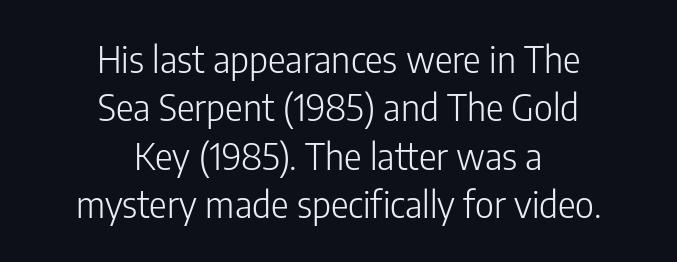
What stands out about the letter spacing? Nothing — it is the standard amount. Quick note: underline off. The rendering shows plain stroke endings on the letterforms — a sans-serif design. If you drew a line through each stem, it would be perfectly vertical.
